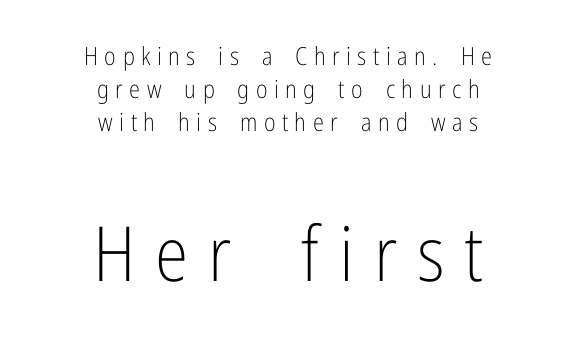
Q: Is the text bold? A: No.
Q: Is the text italic (slanted)? A: No, it is upright.
Q: Is the typeface a serif or a sans-serif typeface? A: Sans-serif.
Q: Is the text underlined? A: No.
Q: How is the paragraph aligned? A: Centered.
Q: Is the spacing between letters normal or unusually wide? A: Unusually wide.
Q: Is the spacing between lines tight, normal or loose? A: Normal.
Q: Which block of text is set in a larger size, the first (top) or the second (bottom)? A: The second (bottom) one.
Q: Width (condensed, normal, or wide)? A: Condensed.
Q: Stroke contrast? A: Low.
Q: x-height? A: Medium.
Q: Monospaced? A: No.
